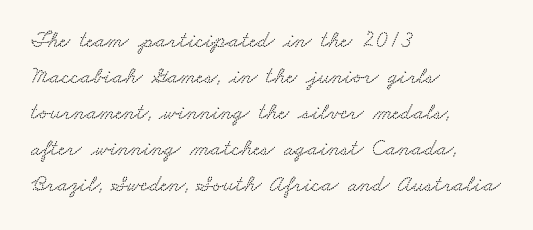
{"underline": "no", "align": "left", "line_spacing": "normal", "line_spacing_ratio": 1.56, "letter_spacing": "normal", "letter_spacing_em": 0.0, "glyph_px": 23}
